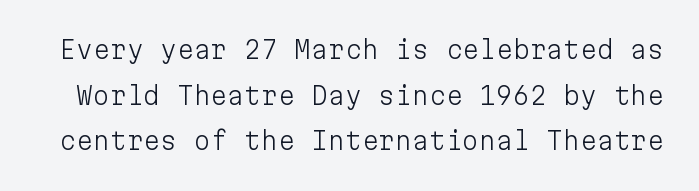
{"italic": "no", "bold": "no", "underline": "no", "line_spacing": "loose", "line_spacing_ratio": 1.9, "letter_spacing": "normal", "letter_spacing_em": 0.0, "glyph_px": 24}
